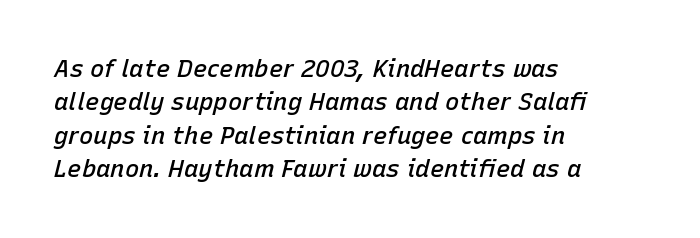
The image shows 24 px text type, italic (leaning right); set left-aligned, normal line spacing (1.39x), normal letter spacing, not underlined.
